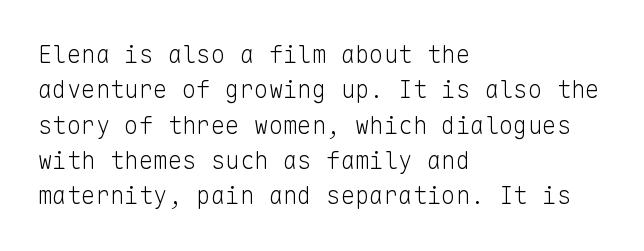
Tracking value appears to be zero — textbook default spacing. Posture: straight, roman, zero tilt. Leftover space on each line is placed entirely after the last word. This is not heavy type; no bold has been used.
